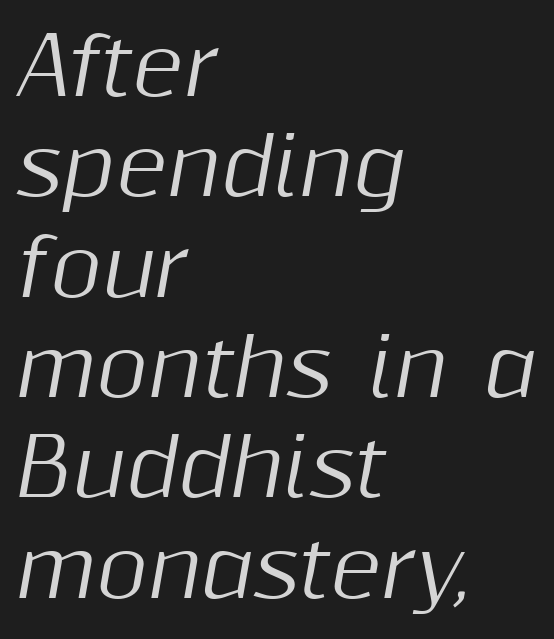
The image shows 79 px text type, italic (leaning right); set left-aligned, normal line spacing (1.27x), normal letter spacing, not underlined; medium stroke contrast and a medium x-height.
